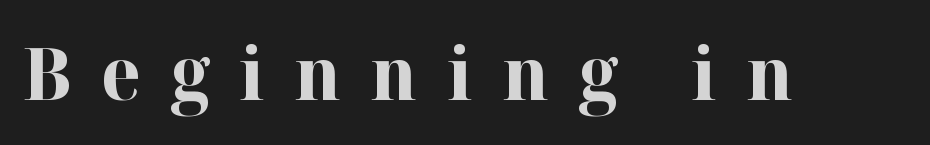
Q: Is the text bold? A: Yes.
Q: Is the text italic (slanted)? A: No, it is upright.
Q: Is the typeface a serif or a sans-serif typeface? A: Serif.
Q: Is the text underlined? A: No.
Q: Is the spacing between letters normal or unusually wide? A: Unusually wide.
Q: Width (condensed, normal, or wide)? A: Normal.
Q: Stroke contrast? A: High.
Q: x-height? A: Medium.
Q: Monospaced? A: No.
